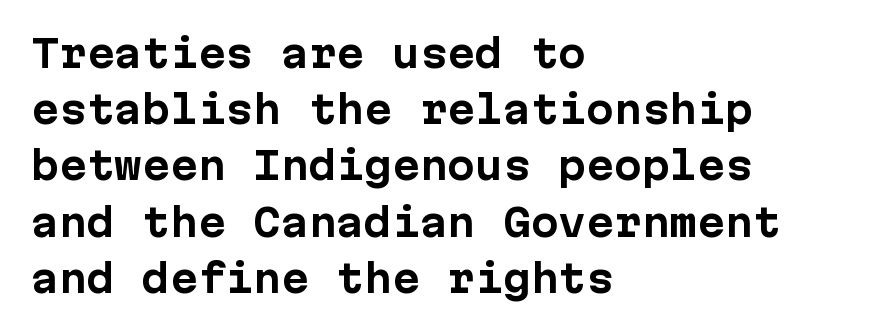
{"serif": "no", "italic": "no", "bold": "yes", "weight": "bold", "width": "normal", "stroke_contrast": "low", "x_height": "medium", "underline": "no", "align": "left", "line_spacing": "normal", "line_spacing_ratio": 1.52, "letter_spacing": "normal", "letter_spacing_em": 0.0, "glyph_px": 37}
